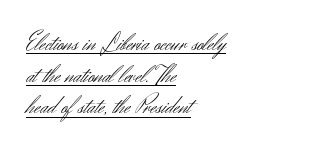
The image shows 25 px text type; set left-aligned, normal line spacing (1.27x), normal letter spacing, underlined.
